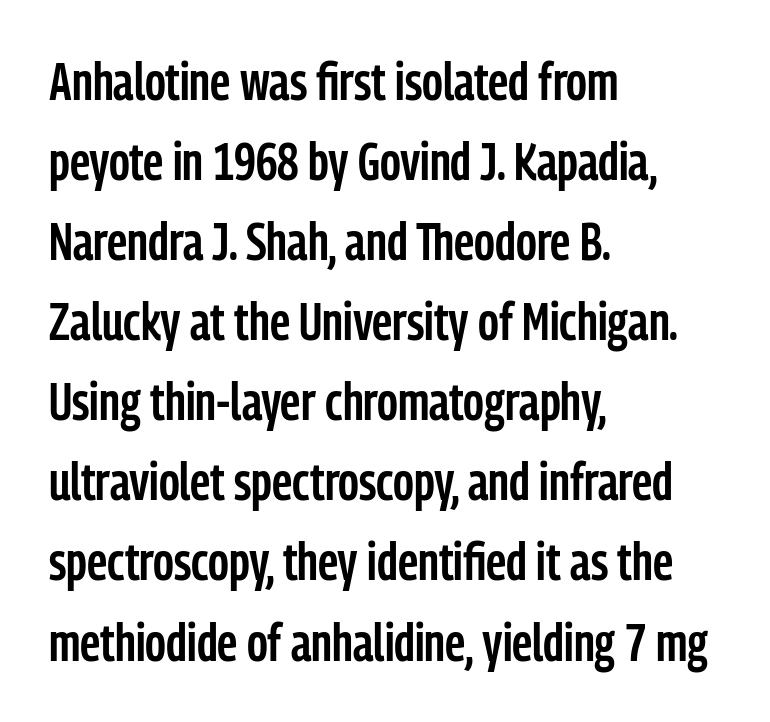
The image shows 52 px semibold, condensed sans-serif type, upright; set left-aligned, normal line spacing (1.54x), normal letter spacing, not underlined; low stroke contrast and a medium x-height.
